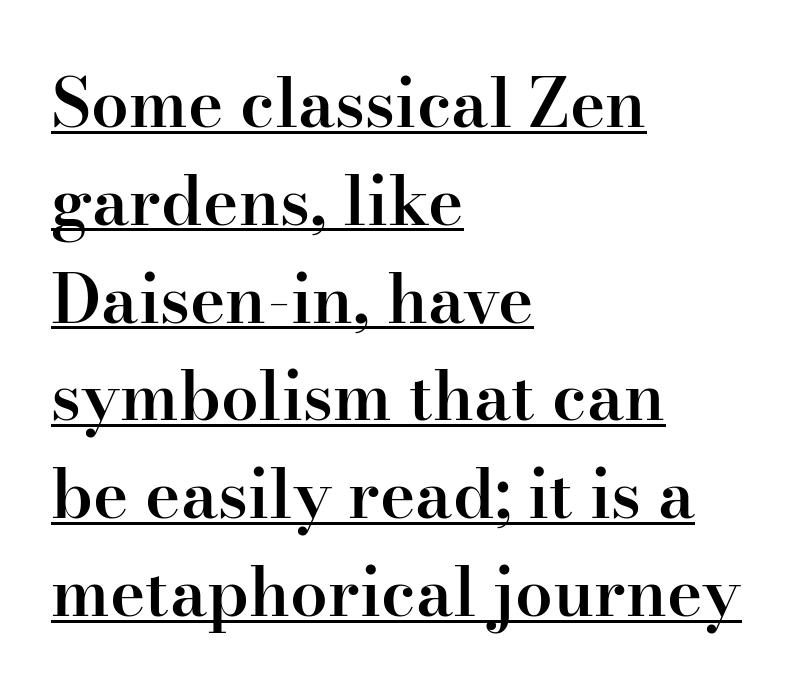
The image shows 67 px semibold serif type, upright; set left-aligned, normal line spacing (1.46x), normal letter spacing, underlined; high stroke contrast and a small x-height.
